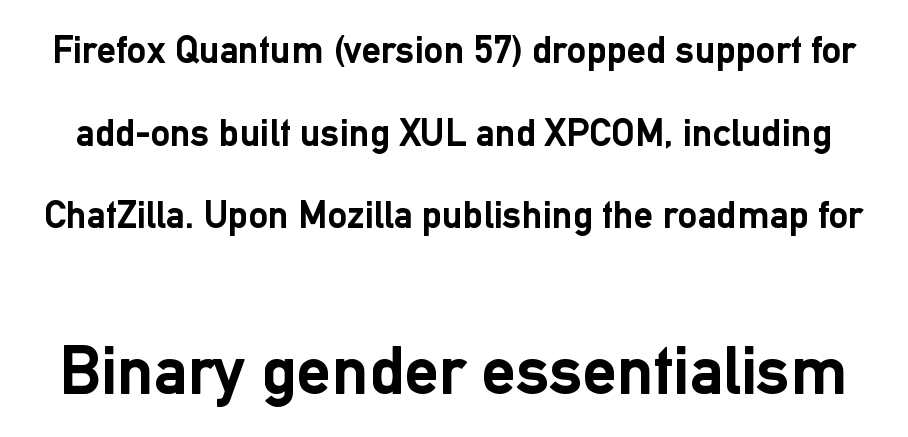
The image shows 69 px semibold sans-serif type, upright; set loose line spacing (2.12x), normal letter spacing, not underlined; the second (bottom) block is 1.77x larger; low stroke contrast and a medium x-height.
